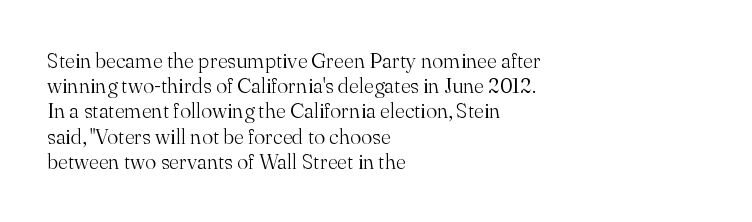
The letterforms sit shoulder to shoulder at normal distance. Typeset ragged right — the left edge is the straight one. The lettering holds an erect, upright posture throughout. Vertical stems look standard width or narrower in stroke. Beneath every word, the page is bare.
